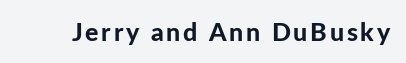
{"italic": "no", "bold": "yes", "underline": "no", "glyph_px": 25}
